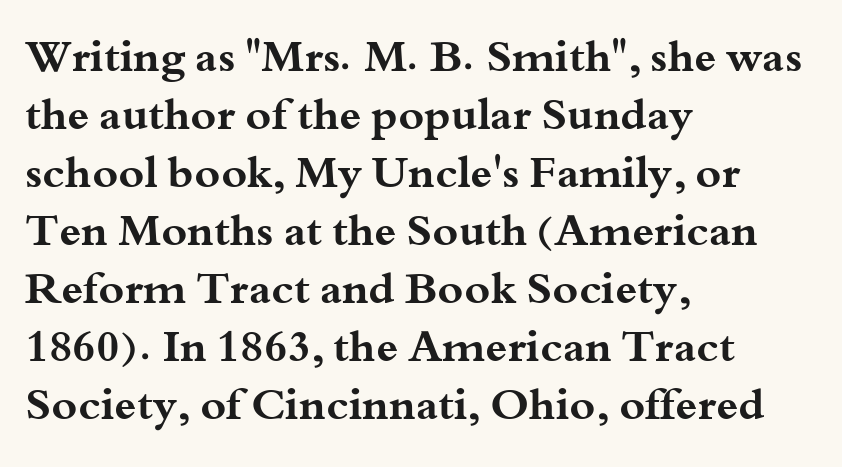
The image shows 44 px bold, wide serif type, upright; set left-aligned, normal line spacing (1.32x), normal letter spacing, not underlined; medium stroke contrast and a small x-height.
